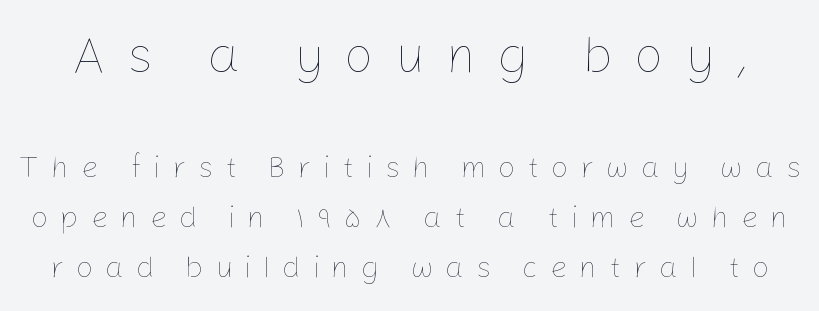
The image shows 52 px thin type, upright; set normal line spacing (1.66x), unusually wide letter spacing (+0.4 em), not underlined; the first (top) block is 1.73x larger; low stroke contrast and a medium x-height.
